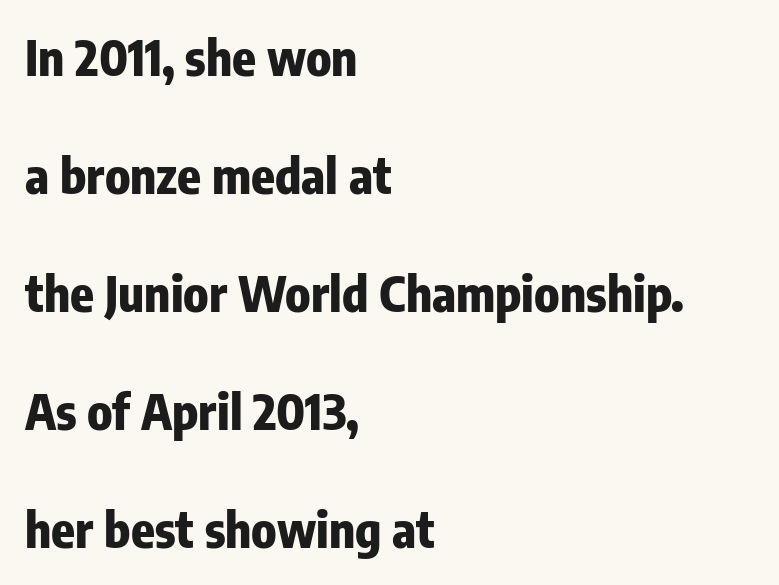
The image shows 49 px heavy, condensed sans-serif type, upright; set left-aligned, loose line spacing (2.41x), normal letter spacing, not underlined; low stroke contrast and a medium x-height.
